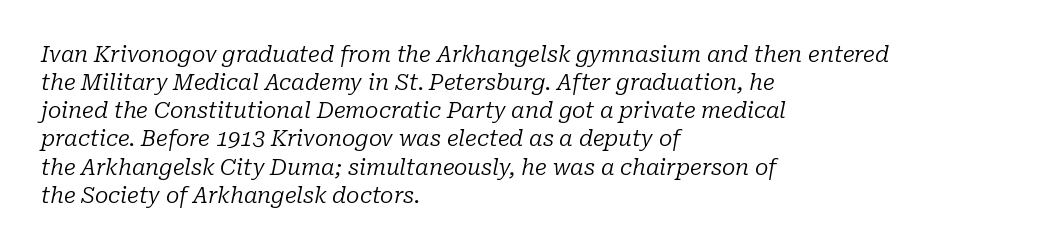
{"italic": "yes", "lean": "right", "slant_degrees": 10, "bold": "no", "underline": "no", "align": "left", "line_spacing": "normal", "line_spacing_ratio": 1.28, "letter_spacing": "normal", "letter_spacing_em": 0.0, "glyph_px": 22}
